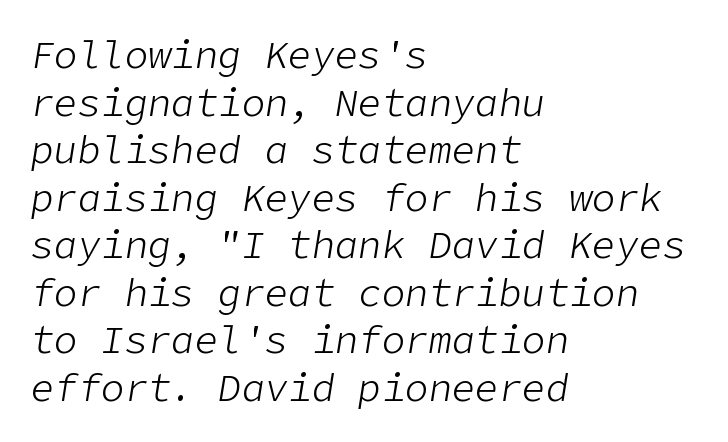
Q: Is the text bold? A: No.
Q: Is the text italic (slanted)? A: Yes, it leans right by about 9 degrees.
Q: Is the text underlined? A: No.
Q: How is the paragraph aligned? A: Left-aligned.
Q: Is the spacing between letters normal or unusually wide? A: Normal.
Q: Width (condensed, normal, or wide)? A: Normal.
Q: Stroke contrast? A: Low.
Q: x-height? A: Medium.
